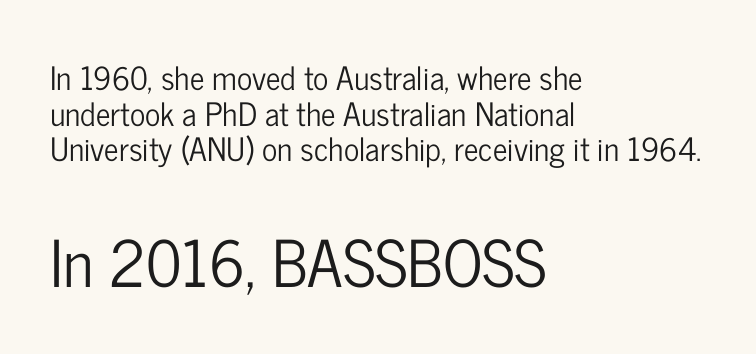
Q: Is the text italic (slanted)? A: No, it is upright.
Q: Is the typeface a serif or a sans-serif typeface? A: Sans-serif.
Q: Is the text underlined? A: No.
Q: How is the paragraph aligned? A: Left-aligned.
Q: Is the spacing between letters normal or unusually wide? A: Normal.
Q: Is the spacing between lines tight, normal or loose? A: Tight.
Q: Which block of text is set in a larger size, the first (top) or the second (bottom)? A: The second (bottom) one.
Q: Width (condensed, normal, or wide)? A: Condensed.
Q: Stroke contrast? A: Low.
Q: x-height? A: Medium.
Q: Monospaced? A: No.
